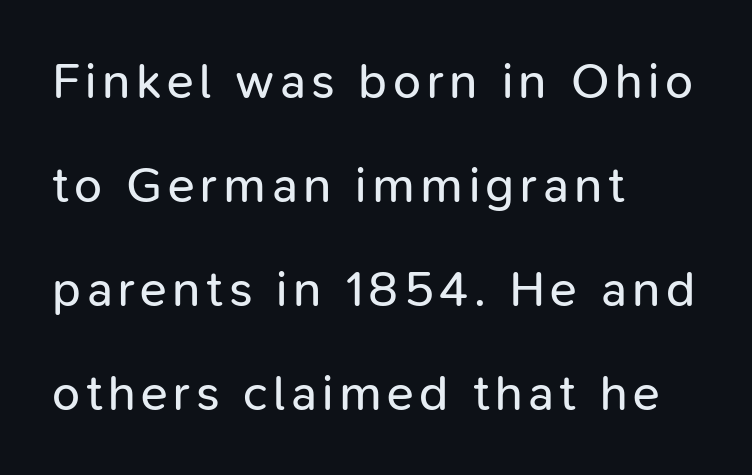
The image shows 50 px regular-weight sans-serif type, upright; set left-aligned, loose line spacing (2.08x), not underlined; low stroke contrast and a medium x-height.
